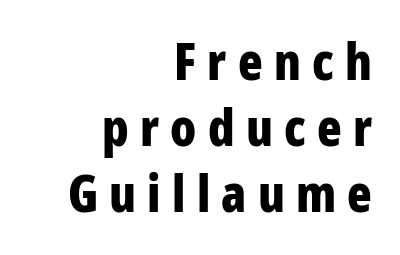
The image shows 51 px bold, condensed sans-serif type, upright; set right-aligned, normal line spacing (1.29x), unusually wide letter spacing (+0.22 em), not underlined; low stroke contrast and a medium x-height.
